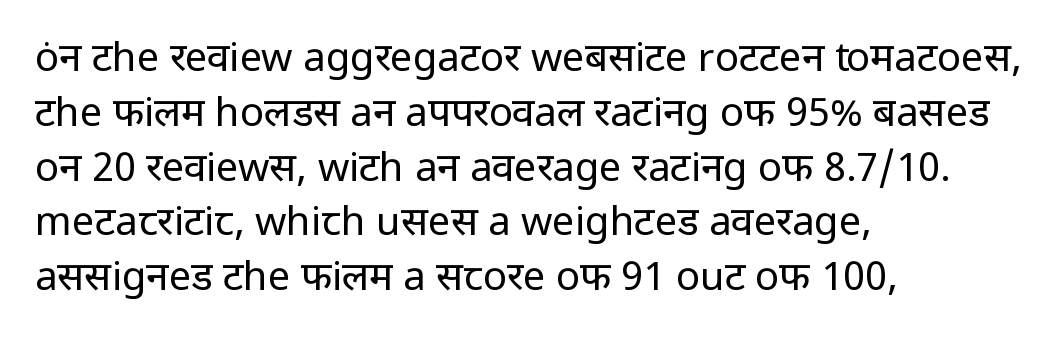
{"serif": "no", "italic": "no", "bold": "no", "weight": "regular", "width": "normal", "stroke_contrast": "low", "x_height": "medium", "monospaced": "no", "underline": "no", "align": "left", "line_spacing": "normal", "line_spacing_ratio": 1.37, "letter_spacing": "normal", "letter_spacing_em": 0.0, "glyph_px": 40}
